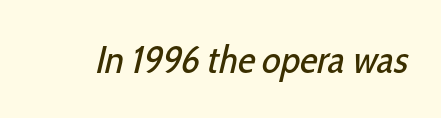
Descenders are the only things crossing below the line. Each word holds together tightly as a unit, with standard inter-letter gaps. These lines are composed in type without serifs. Character widths vary here, with narrow letters taking less room than wide ones. Is the stroke heavy? The answer is a plain regular-or-lighter.
